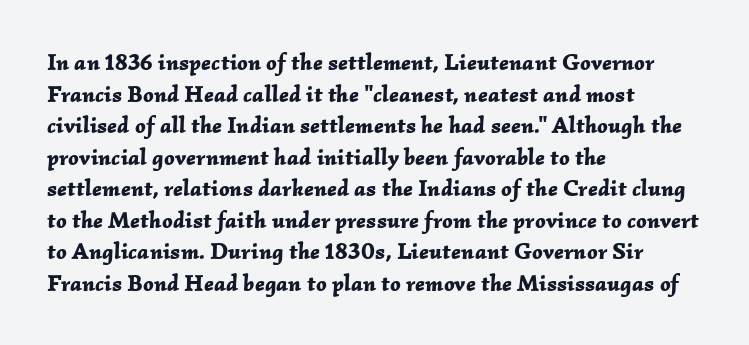
Q: Is the text bold? A: Yes.
Q: Is the text italic (slanted)? A: Yes, it leans right by about 2 degrees.
Q: Is the text underlined? A: No.
Q: How is the paragraph aligned? A: Left-aligned.
Q: Is the spacing between letters normal or unusually wide? A: Normal.
Q: Is the spacing between lines tight, normal or loose? A: Normal.
